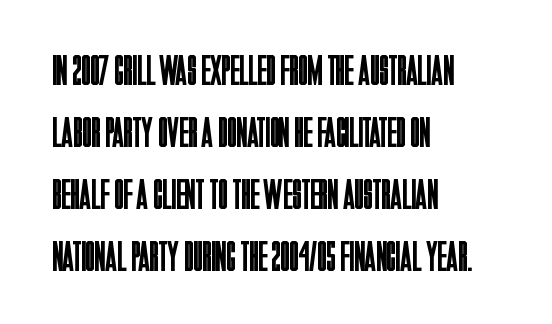
{"serif": "no", "italic": "no", "bold": "no", "weight": "regular", "width": "condensed", "stroke_contrast": "low", "x_height": "large", "monospaced": "no", "underline": "no", "align": "left", "line_spacing": "normal", "line_spacing_ratio": 1.44, "letter_spacing": "normal", "letter_spacing_em": 0.0, "glyph_px": 43}
